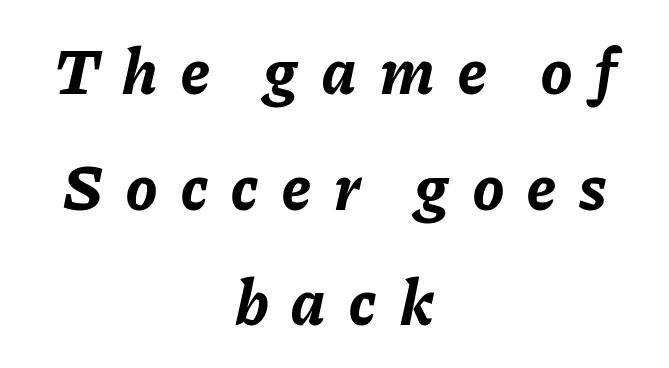
{"italic": "yes", "lean": "right", "slant_degrees": 11, "bold": "yes", "weight": "bold", "width": "normal", "stroke_contrast": "low", "x_height": "medium", "monospaced": "no", "underline": "no", "align": "center", "line_spacing_ratio": 1.78, "letter_spacing": "wide", "letter_spacing_em": 0.36, "glyph_px": 65}
